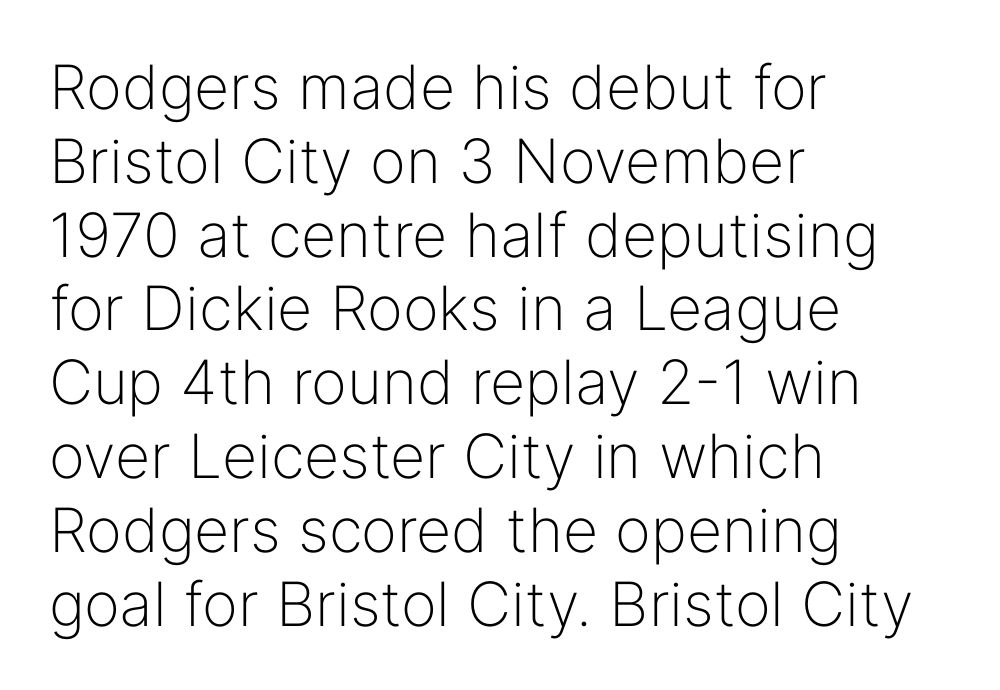
The image shows 61 px light sans-serif type, upright; set left-aligned, line spacing 1.21x, normal letter spacing, not underlined; low stroke contrast and a medium x-height.
